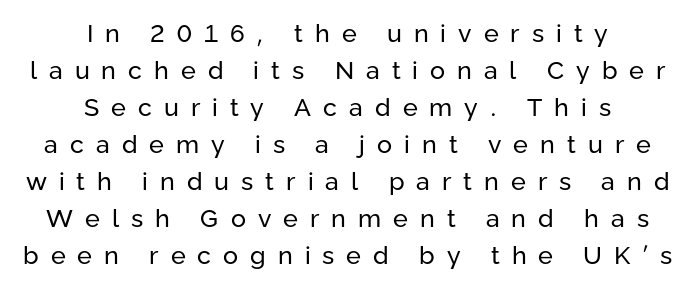
{"italic": "no", "bold": "no", "underline": "no", "align": "center", "line_spacing": "normal", "line_spacing_ratio": 1.48, "letter_spacing": "wide", "letter_spacing_em": 0.48, "glyph_px": 25}
